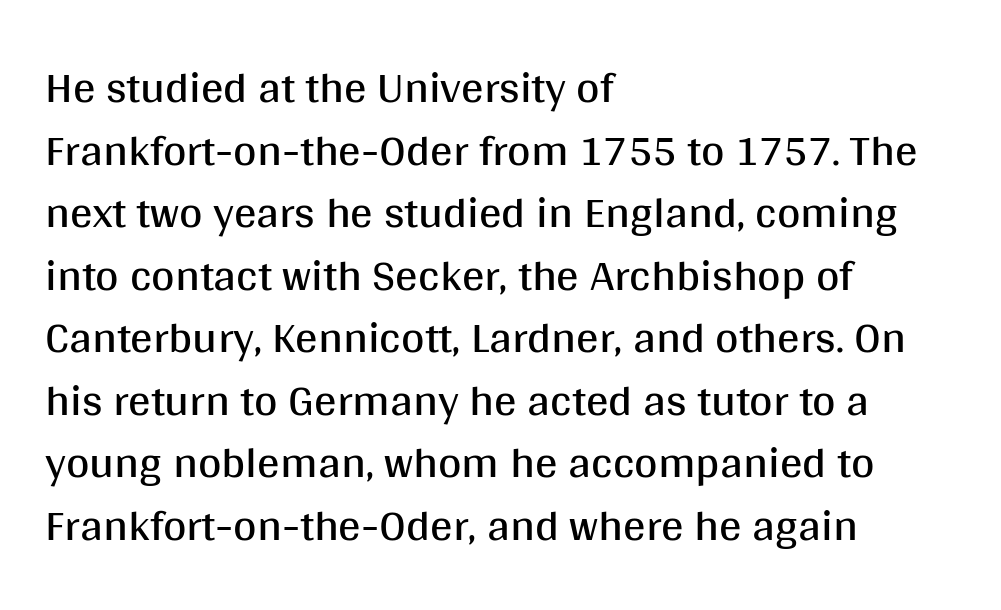
{"serif": "no", "italic": "no", "bold": "no", "weight": "regular", "width": "normal", "stroke_contrast": "medium", "x_height": "large", "monospaced": "no", "underline": "no", "align": "left", "line_spacing": "normal", "line_spacing_ratio": 1.39, "letter_spacing": "normal", "letter_spacing_em": 0.0, "glyph_px": 45}
